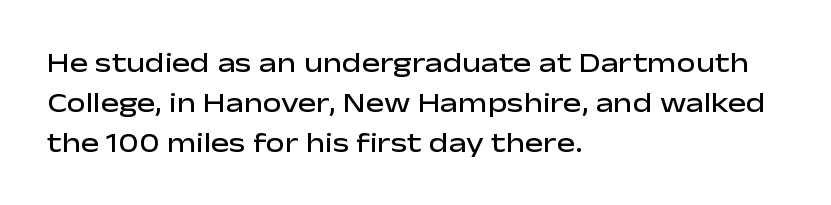
Q: Is the text bold? A: Semi-bold.
Q: Is the text italic (slanted)? A: No, it is upright.
Q: Is the text underlined? A: No.
Q: How is the paragraph aligned? A: Left-aligned.
Q: Is the spacing between letters normal or unusually wide? A: Normal.
Q: Is the spacing between lines tight, normal or loose? A: Normal.
